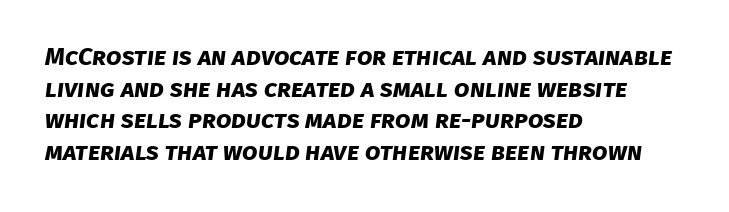
Q: Is the text bold? A: Yes.
Q: Is the text underlined? A: No.
Q: How is the paragraph aligned? A: Left-aligned.
Q: Is the spacing between letters normal or unusually wide? A: Normal.
Q: Is the spacing between lines tight, normal or loose? A: Normal.
